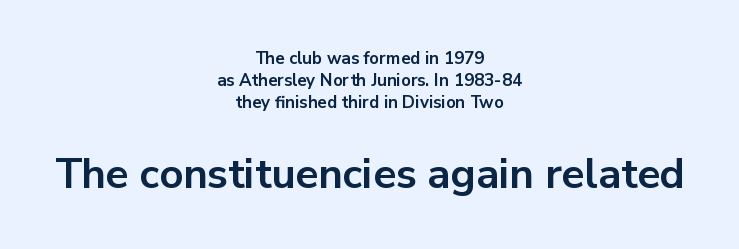
The image shows 42 px bold sans-serif type, upright; set centered, normal line spacing (1.28x), normal letter spacing, not underlined; the second (bottom) block is 2.47x larger; low stroke contrast and a medium x-height.
